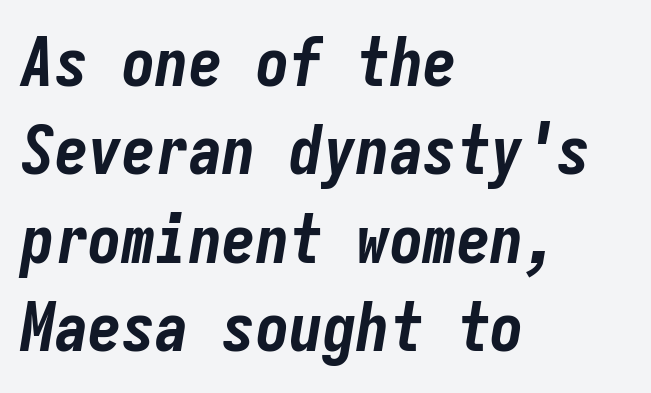
The image shows 67 px bold, condensed type, italic (leaning right), monospaced; set left-aligned, normal line spacing (1.32x), normal letter spacing, not underlined; low stroke contrast and a medium x-height.
